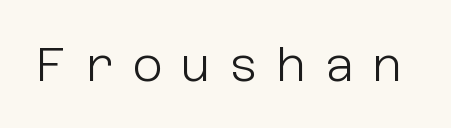
The image shows 47 px light sans-serif type, upright; set unusually wide letter spacing (+0.37 em), not underlined; low stroke contrast and a large x-height.
